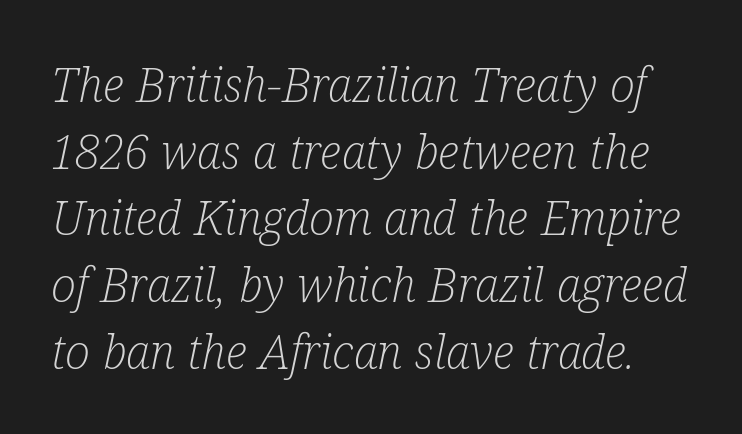
The image shows 47 px light, condensed serif type, italic (leaning right); set normal line spacing (1.42x), normal letter spacing, not underlined; low stroke contrast and a medium x-height.
